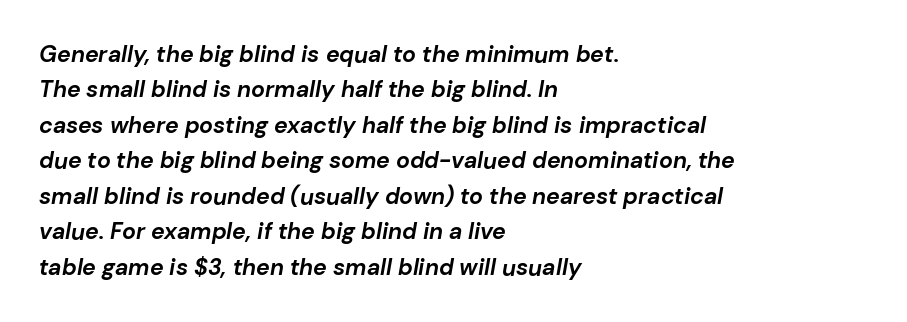
Q: Is the text bold? A: Yes.
Q: Is the text italic (slanted)? A: Yes, it leans right by about 10 degrees.
Q: Is the text underlined? A: No.
Q: How is the paragraph aligned? A: Left-aligned.
Q: Is the spacing between letters normal or unusually wide? A: Normal.
Q: Is the spacing between lines tight, normal or loose? A: Normal.
